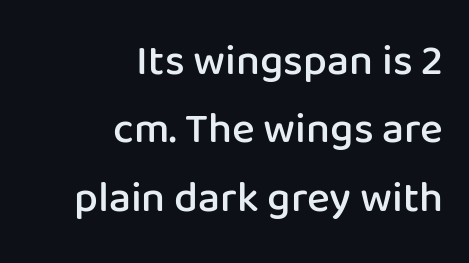
The image shows 43 px semibold sans-serif type, upright; set right-aligned, normal line spacing (1.59x), normal letter spacing, not underlined; low stroke contrast and a medium x-height.
